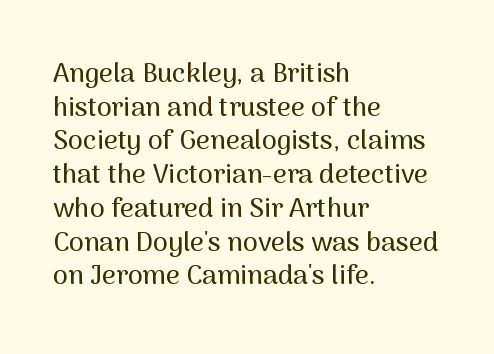
The image shows 27 px text type, upright; set left-aligned, normal line spacing (1.25x), normal letter spacing, not underlined.
